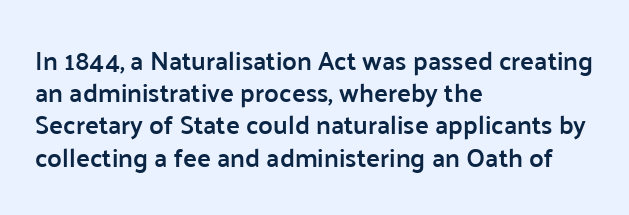
The image shows 26 px text type, upright; set left-aligned, line spacing 1.24x, normal letter spacing, not underlined.
